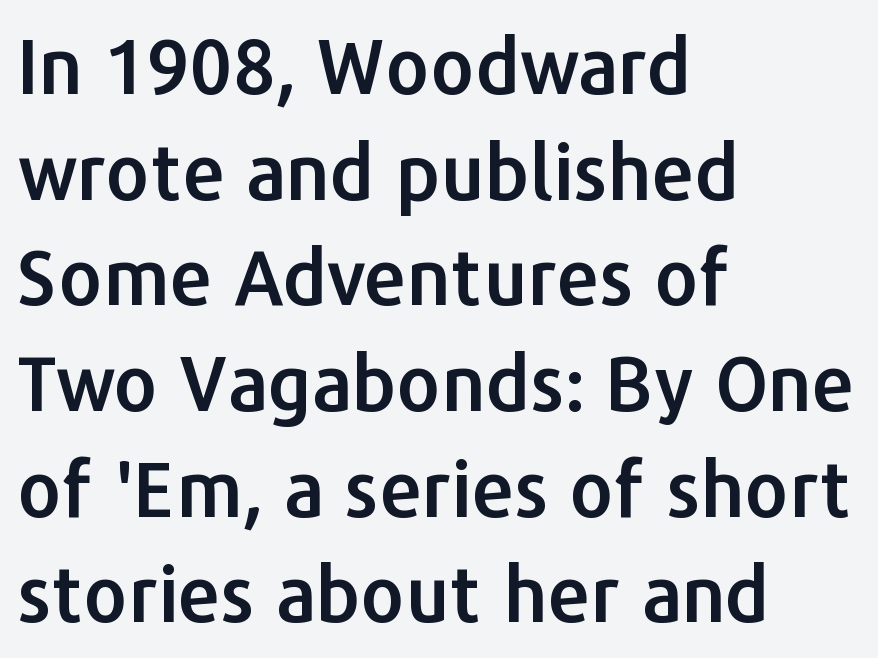
Descenders hang freely into open space. The rag falls on the right side of this text block. These lines sit exactly where default settings would place them. Glyph-to-glyph distance matches everyday printed text.
